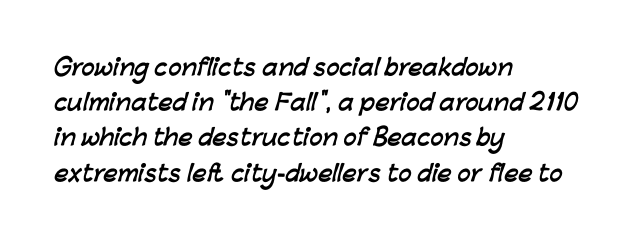
The image shows 22 px bold type; set left-aligned, normal line spacing (1.6x), normal letter spacing, not underlined.
